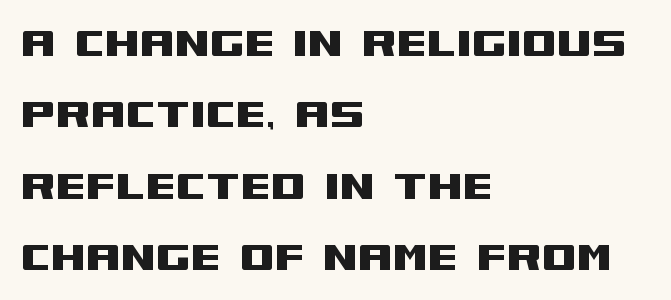
No feet cap the strokes, marking this as sans-serif type. Which margin do the lines hug? The left one — the right edge is uneven. Standard letterfit; no display-style spreading of the glyphs. Varying glyph widths throughout — classic text-font behaviour. Descenders hang freely into open space.
